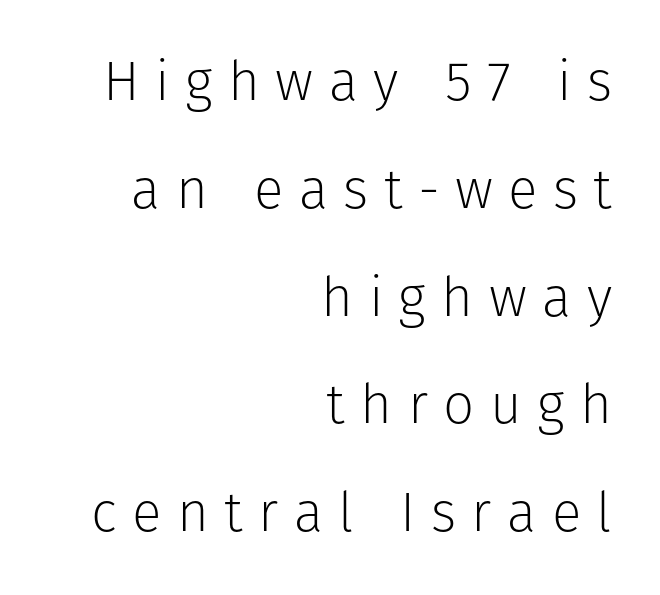
The image shows 55 px light sans-serif type, upright; set right-aligned, loose line spacing (1.96x), unusually wide letter spacing (+0.28 em), not underlined; low stroke contrast and a medium x-height.
